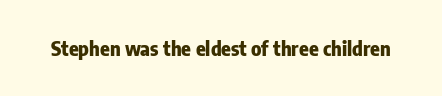
The image shows 20 px bold type, upright; set normal letter spacing, not underlined.
